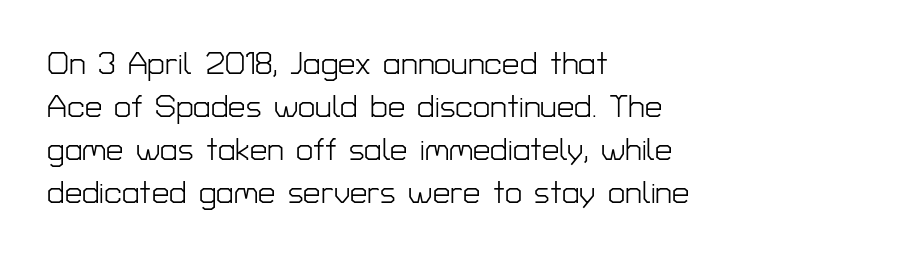
Q: Is the text bold? A: No.
Q: Is the text italic (slanted)? A: No, it is upright.
Q: Is the typeface a serif or a sans-serif typeface? A: Sans-serif.
Q: Is the text underlined? A: No.
Q: How is the paragraph aligned? A: Left-aligned.
Q: Is the spacing between letters normal or unusually wide? A: Normal.
Q: Is the spacing between lines tight, normal or loose? A: Normal.
Q: Width (condensed, normal, or wide)? A: Normal.
Q: Stroke contrast? A: Low.
Q: x-height? A: Medium.
Q: Monospaced? A: No.
